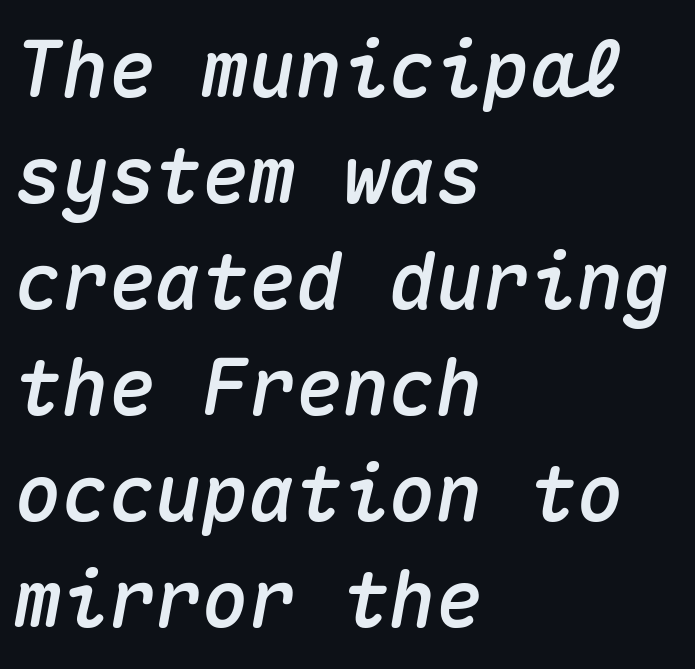
{"italic": "yes", "lean": "right", "slant_degrees": 10, "width": "normal", "stroke_contrast": "medium", "x_height": "medium", "monospaced": "yes", "underline": "no", "align": "left", "line_spacing": "normal", "line_spacing_ratio": 1.36, "letter_spacing": "normal", "letter_spacing_em": 0.0, "glyph_px": 78}
